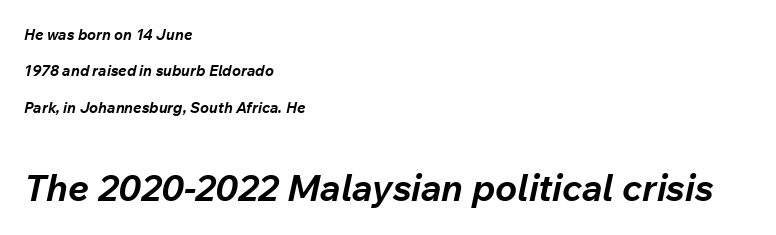
Tall strokes in this sample are angled rather than plumb. Think of a printed novel: that variable character pitch is what you see here. Whoever set this chose breathing room over compactness in the vertical rhythm. These lines carry a lot of weight — the face is fully bold. Does the copy run flush right? No — it runs flush left.
